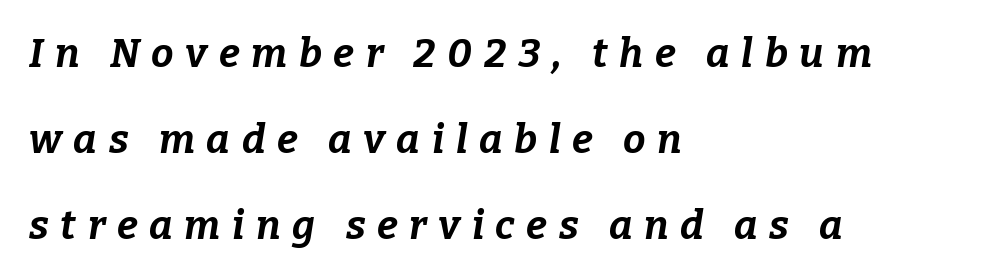
Q: Is the text bold? A: Yes.
Q: Is the text italic (slanted)? A: Yes, it leans right by about 9 degrees.
Q: Is the text underlined? A: No.
Q: How is the paragraph aligned? A: Left-aligned.
Q: Is the spacing between letters normal or unusually wide? A: Unusually wide.
Q: Is the spacing between lines tight, normal or loose? A: Loose.
Q: Width (condensed, normal, or wide)? A: Normal.
Q: Stroke contrast? A: Low.
Q: x-height? A: Medium.
Q: Monospaced? A: No.
